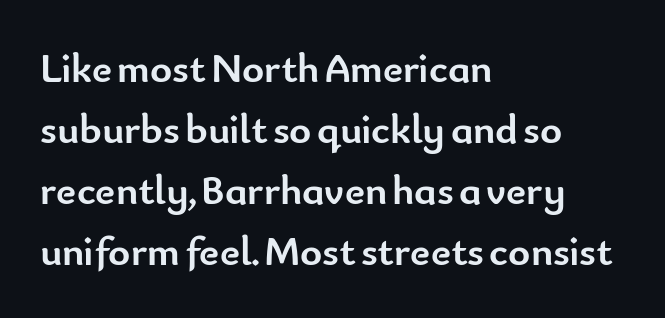
Are there feet on the stems? There aren't — it's a sans. The typesetting leans heavy: a genuine bold. The face used here is rendered with its standard letterfit. Each row of text sits above clean, open space.
